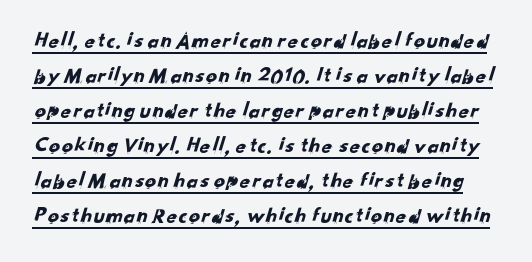
{"underline": "yes", "line_spacing": "normal", "line_spacing_ratio": 1.59, "letter_spacing": "normal", "letter_spacing_em": 0.0, "glyph_px": 22}
